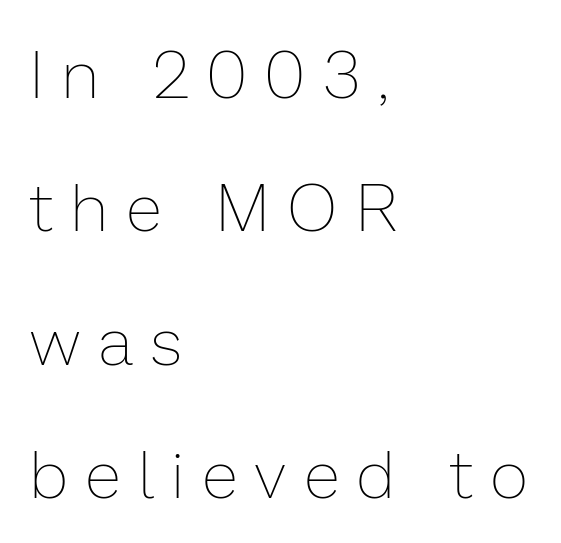
The image shows 66 px thin type, upright; set left-aligned, loose line spacing (2.02x), unusually wide letter spacing (+0.29 em), not underlined; low stroke contrast and a medium x-height.
